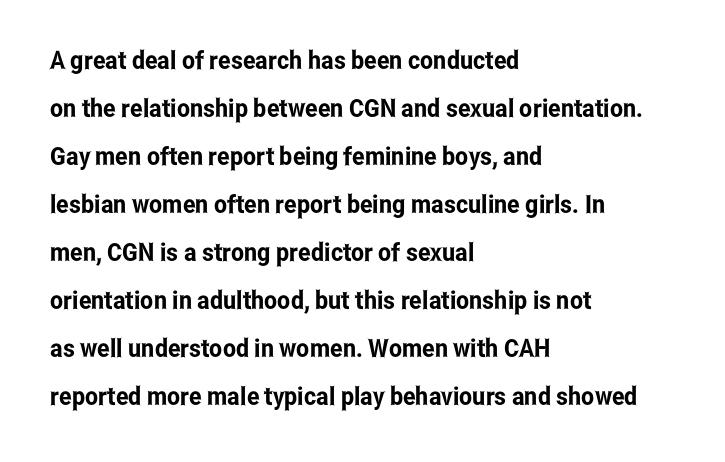
{"italic": "no", "underline": "no", "align": "left", "line_spacing": "loose", "line_spacing_ratio": 1.92, "letter_spacing": "normal", "letter_spacing_em": 0.0, "glyph_px": 25}
